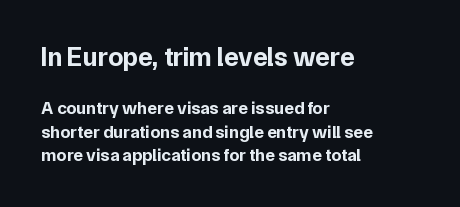
{"italic": "no", "bold": "yes", "underline": "no", "align": "left", "line_spacing": "normal", "line_spacing_ratio": 1.29, "letter_spacing": "normal", "letter_spacing_em": 0.0, "larger_block": "first", "size_ratio": 1.5, "glyph_px": 27}
